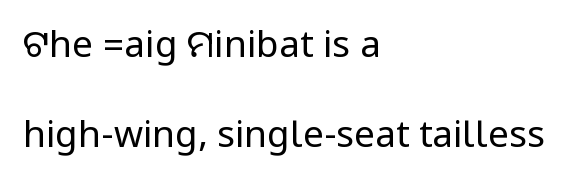
The image shows 37 px regular-weight, condensed sans-serif type, upright; set left-aligned, loose line spacing (2.42x), normal letter spacing, not underlined; low stroke contrast.
